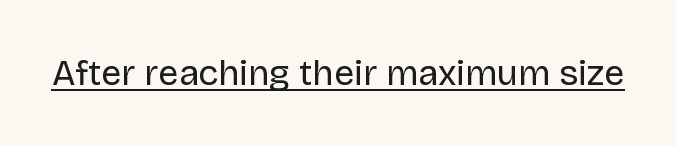
Q: Is the text bold? A: No.
Q: Is the text italic (slanted)? A: No, it is upright.
Q: Is the typeface a serif or a sans-serif typeface? A: Sans-serif.
Q: Is the text underlined? A: Yes.
Q: Is the spacing between letters normal or unusually wide? A: Normal.
Q: Width (condensed, normal, or wide)? A: Normal.
Q: Stroke contrast? A: Low.
Q: x-height? A: Large.
Q: Monospaced? A: No.
